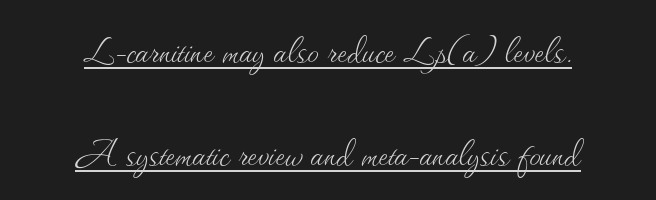
Q: Is the text bold? A: No.
Q: Is the text italic (slanted)? A: Yes.
Q: Is the text underlined? A: Yes.
Q: How is the paragraph aligned? A: Centered.
Q: Is the spacing between letters normal or unusually wide? A: Normal.
Q: Is the spacing between lines tight, normal or loose? A: Loose.
Q: Width (condensed, normal, or wide)? A: Normal.
Q: Stroke contrast? A: Medium.
Q: x-height? A: Small.
Q: Monospaced? A: No.
